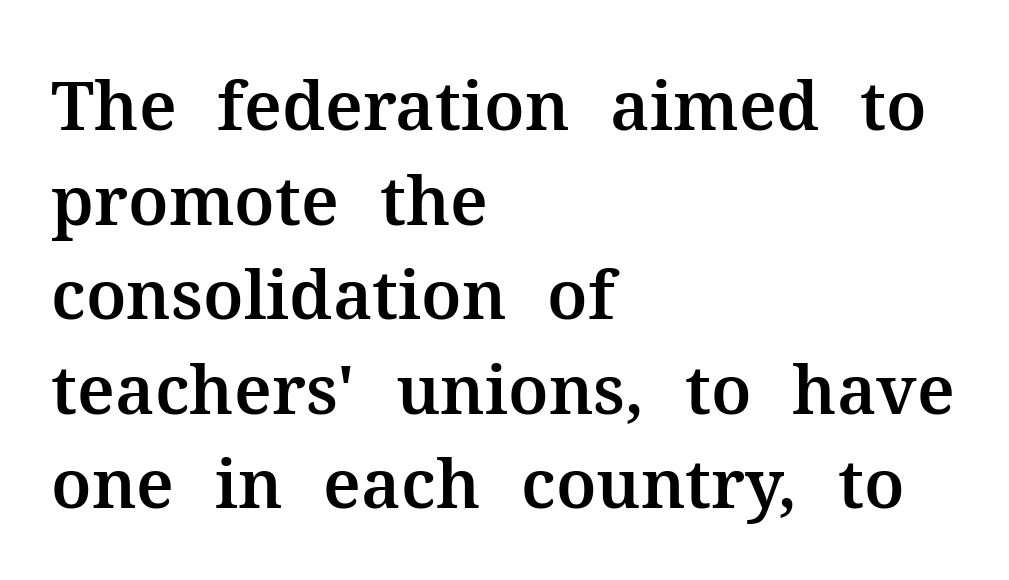
Q: Is the text italic (slanted)? A: No, it is upright.
Q: Is the typeface a serif or a sans-serif typeface? A: Serif.
Q: Is the text underlined? A: No.
Q: How is the paragraph aligned? A: Left-aligned.
Q: Is the spacing between letters normal or unusually wide? A: Normal.
Q: Is the spacing between lines tight, normal or loose? A: Normal.
Q: Width (condensed, normal, or wide)? A: Normal.
Q: Stroke contrast? A: Medium.
Q: x-height? A: Medium.
Q: Monospaced? A: No.
